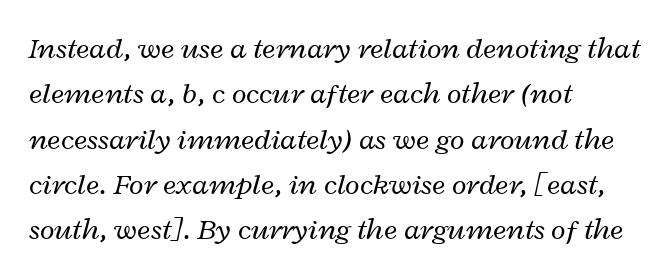
This rendering uses left alignment, leaving the right contour irregular. The gaps between neighbouring characters are ordinary and unremarkable. Each letter keeps its own natural width here, so spacing adapts to shape. The typography opts for an oblique posture over an upright one.
